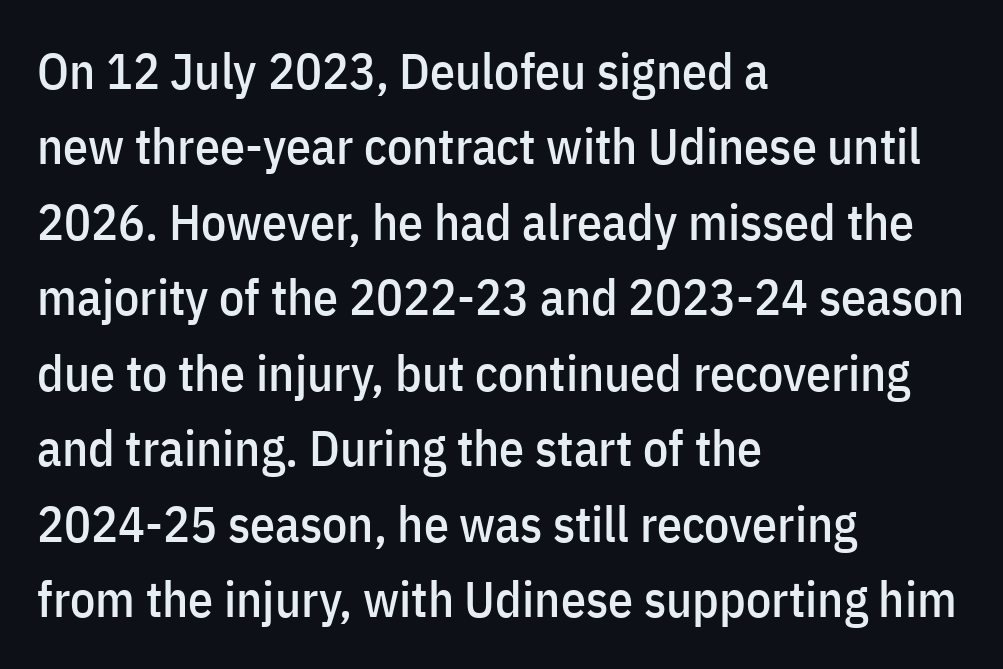
Quick note: not italic, upright. The foot of each line stays bare and open. This sample uses plain, unmodified letter spacing. What kind of face is this? One without serifs — a sans. Horizontal alignment here is leftward, the default for most running prose.
